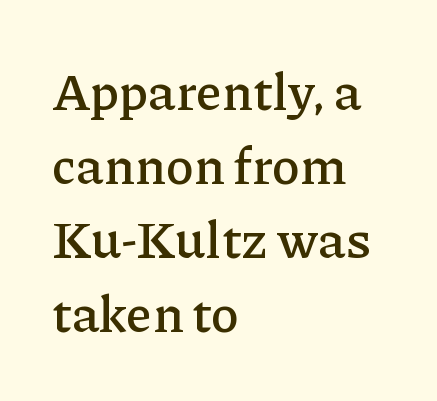
Q: Is the text italic (slanted)? A: No, it is upright.
Q: Is the typeface a serif or a sans-serif typeface? A: Serif.
Q: Is the text underlined? A: No.
Q: How is the paragraph aligned? A: Left-aligned.
Q: Is the spacing between letters normal or unusually wide? A: Normal.
Q: Is the spacing between lines tight, normal or loose? A: Normal.
Q: Width (condensed, normal, or wide)? A: Normal.
Q: Stroke contrast? A: Low.
Q: x-height? A: Medium.
Q: Monospaced? A: No.
